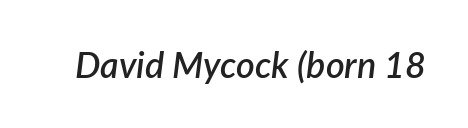
{"italic": "yes", "lean": "right", "slant_degrees": 7, "bold": "semi", "weight": "semibold", "width": "normal", "stroke_contrast": "low", "x_height": "medium", "monospaced": "no", "underline": "no", "letter_spacing": "normal", "letter_spacing_em": 0.0, "glyph_px": 36}
